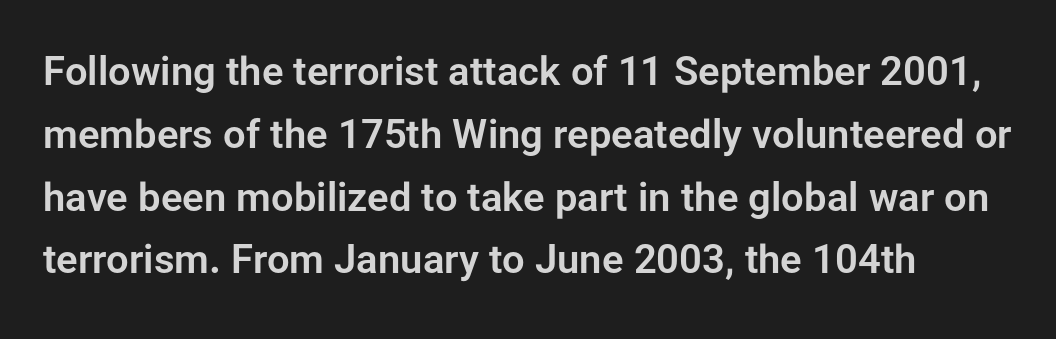
The image shows 40 px sans-serif type, upright; set normal line spacing (1.57x), normal letter spacing, not underlined; low stroke contrast and a medium x-height.
